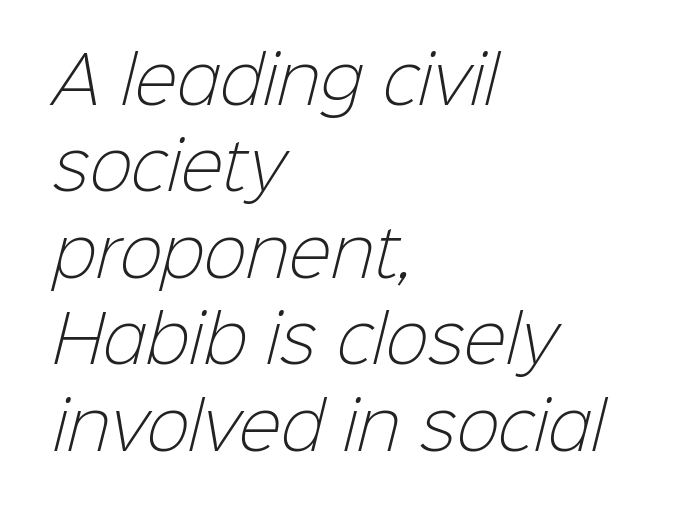
The image shows 64 px light sans-serif type; set left-aligned, normal line spacing (1.35x), normal letter spacing, not underlined; low stroke contrast and a medium x-height.
